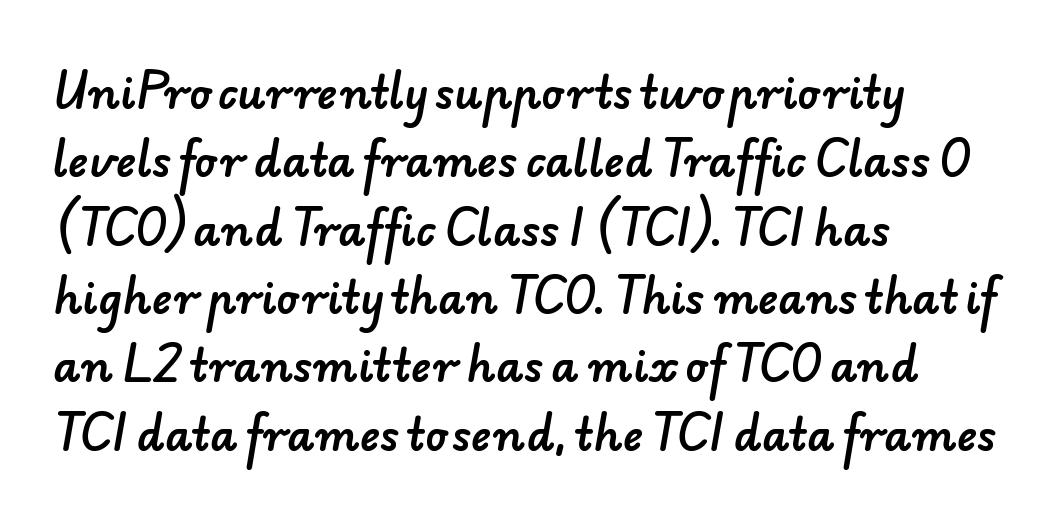
The image shows 43 px sans-serif type; set left-aligned, normal line spacing (1.59x), normal letter spacing, not underlined; low stroke contrast and a small x-height.
